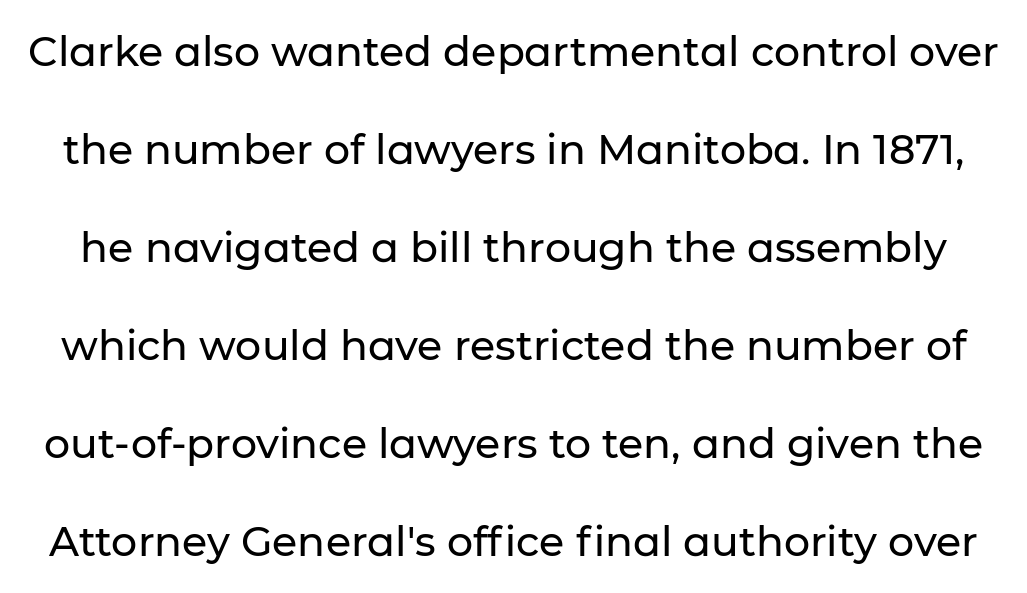
{"serif": "no", "italic": "no", "width": "normal", "stroke_contrast": "low", "x_height": "medium", "monospaced": "no", "underline": "no", "line_spacing": "loose", "line_spacing_ratio": 2.39, "letter_spacing": "normal", "letter_spacing_em": 0.0, "glyph_px": 41}
